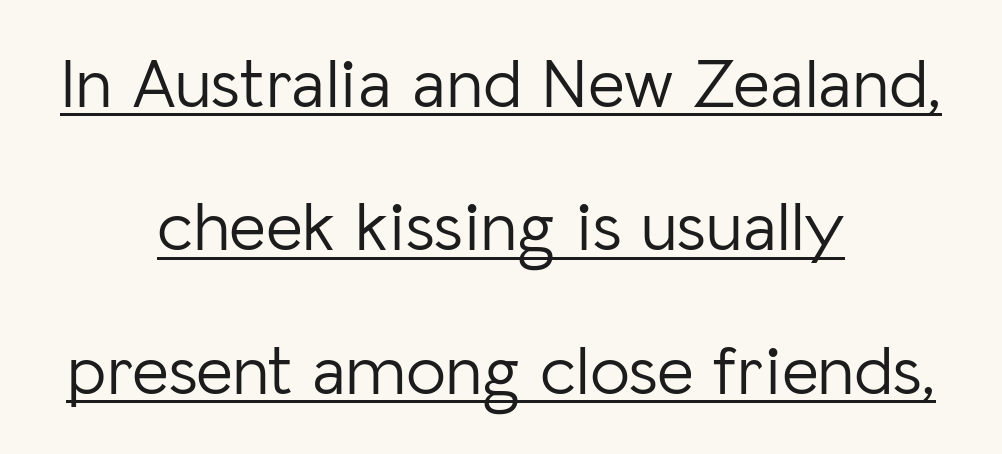
The image shows 71 px light sans-serif type, upright; set centered, loose line spacing (2.02x), normal letter spacing, underlined; low stroke contrast and a medium x-height.
